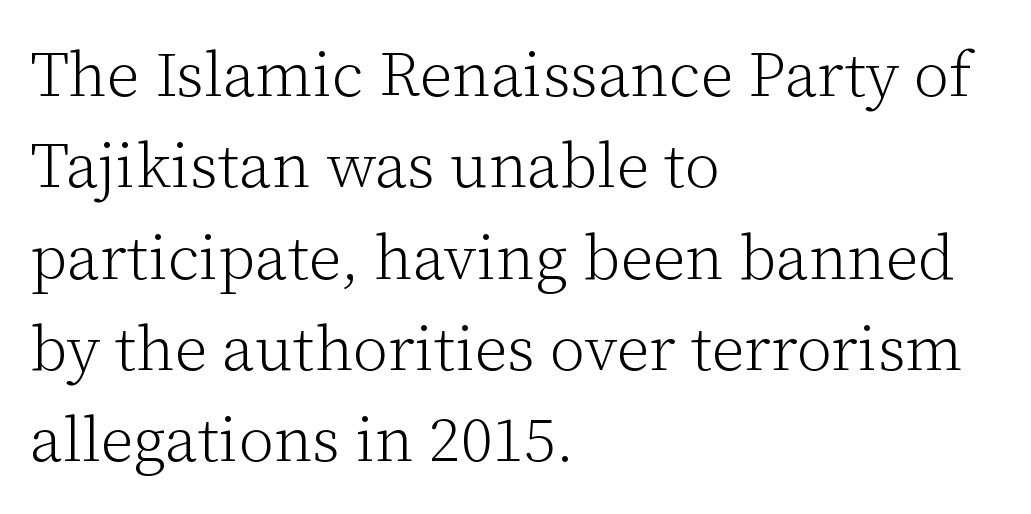
{"serif": "yes", "italic": "no", "bold": "no", "weight": "light", "width": "normal", "stroke_contrast": "low", "x_height": "medium", "monospaced": "no", "underline": "no", "align": "left", "line_spacing": "normal", "line_spacing_ratio": 1.45, "letter_spacing": "normal", "letter_spacing_em": 0.0, "glyph_px": 63}
